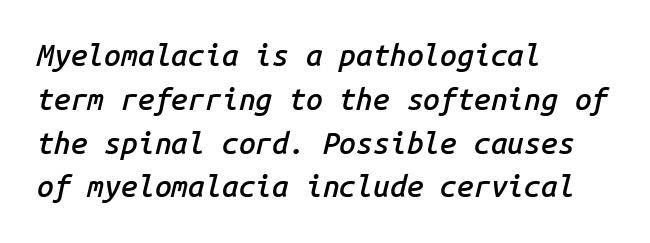
A typesetter would mark this as italic. The passage shown is semibold, sitting just below true bold. No word sits above an underline. Regular leading. The rag falls on the right side of this text block.
